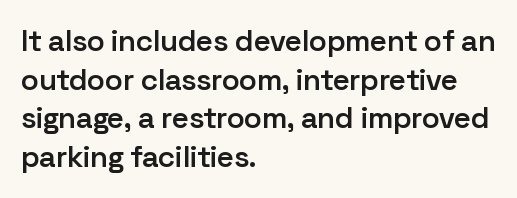
Horizontal alignment here is leftward, the default for most running prose. Observe the ordinary spacing: letters are neighbours, not strangers. This sample uses an upright cut, with every glyph sitting square on the baseline. Character widths vary here, with narrow letters taking less room than wide ones. These words are printed semibold, heavier than regular yet not bold.
